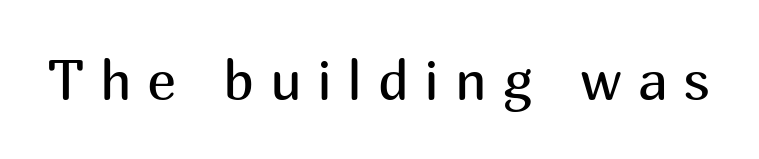
Q: Is the text bold? A: No.
Q: Is the text italic (slanted)? A: No, it is upright.
Q: Is the typeface a serif or a sans-serif typeface? A: Sans-serif.
Q: Is the text underlined? A: No.
Q: Is the spacing between letters normal or unusually wide? A: Unusually wide.
Q: Width (condensed, normal, or wide)? A: Normal.
Q: Stroke contrast? A: Medium.
Q: x-height? A: Medium.
Q: Monospaced? A: No.
